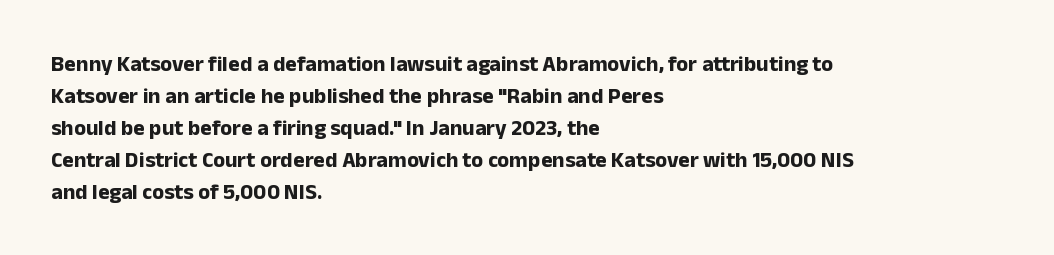
{"italic": "no", "bold": "yes", "underline": "no", "align": "left", "line_spacing": "normal", "line_spacing_ratio": 1.45, "letter_spacing": "normal", "letter_spacing_em": 0.0, "glyph_px": 22}
